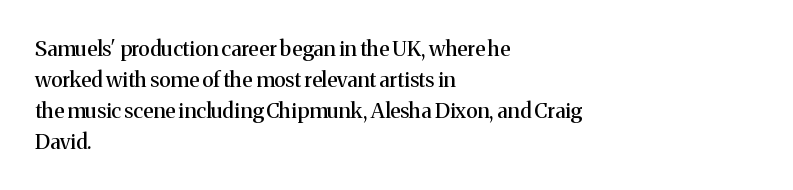
Q: Is the text italic (slanted)? A: No, it is upright.
Q: Is the text underlined? A: No.
Q: How is the paragraph aligned? A: Left-aligned.
Q: Is the spacing between letters normal or unusually wide? A: Normal.
Q: Is the spacing between lines tight, normal or loose? A: Normal.
